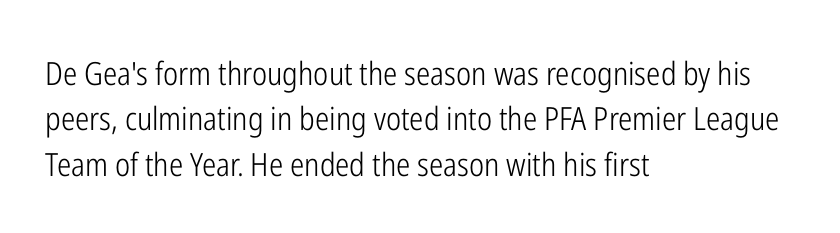
The image shows 32 px light, condensed sans-serif type, upright; set left-aligned, normal line spacing (1.42x), normal letter spacing, not underlined; low stroke contrast and a medium x-height.
